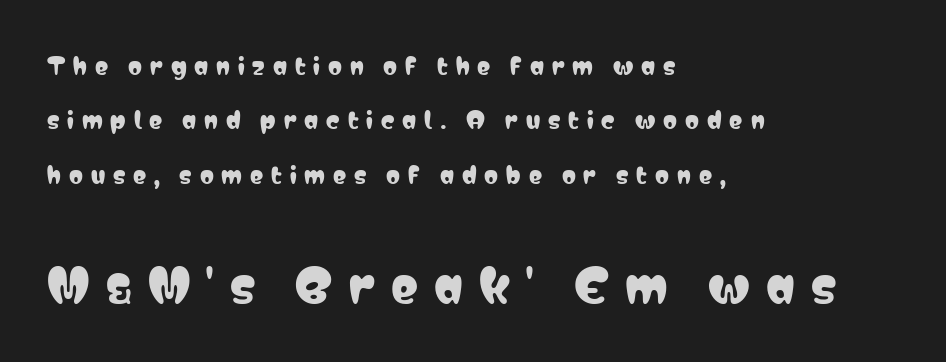
Q: Is the text italic (slanted)? A: No, it is upright.
Q: Is the typeface a serif or a sans-serif typeface? A: Sans-serif.
Q: Is the text underlined? A: No.
Q: How is the paragraph aligned? A: Left-aligned.
Q: Is the spacing between letters normal or unusually wide? A: Unusually wide.
Q: Is the spacing between lines tight, normal or loose? A: Loose.
Q: Which block of text is set in a larger size, the first (top) or the second (bottom)? A: The second (bottom) one.
Q: Width (condensed, normal, or wide)? A: Condensed.
Q: Stroke contrast? A: Low.
Q: x-height? A: Medium.
Q: Monospaced? A: No.
